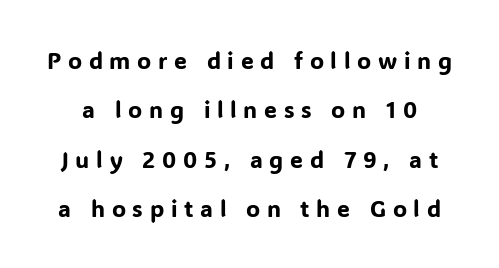
{"italic": "no", "underline": "no", "line_spacing": "loose", "line_spacing_ratio": 2.15, "letter_spacing": "wide", "letter_spacing_em": 0.29, "glyph_px": 23}
